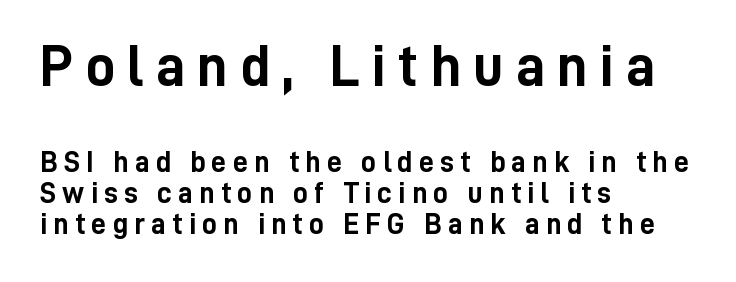
{"serif": "no", "italic": "no", "bold": "yes", "weight": "semibold", "width": "condensed", "stroke_contrast": "low", "x_height": "medium", "monospaced": "no", "underline": "no", "align": "left", "line_spacing": "tight", "line_spacing_ratio": 1.04, "letter_spacing": "wide", "letter_spacing_em": 0.2, "larger_block": "first", "size_ratio": 1.97, "glyph_px": 59}
